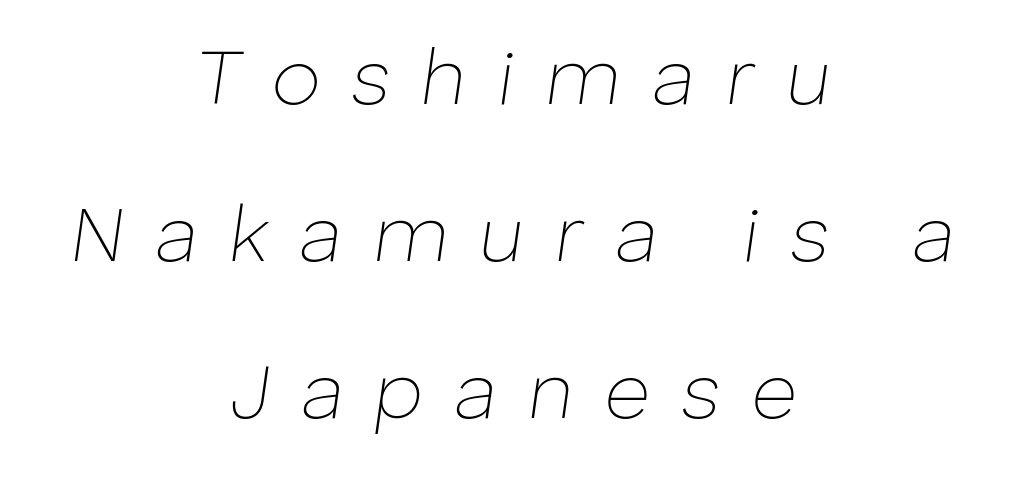
Every row of glyphs is offset so its center matches the block's center. Counters stay open thanks to moderate or lighter strokes. These lines were composed using italics. You could not count columns in this text — the font is proportionally spaced.
